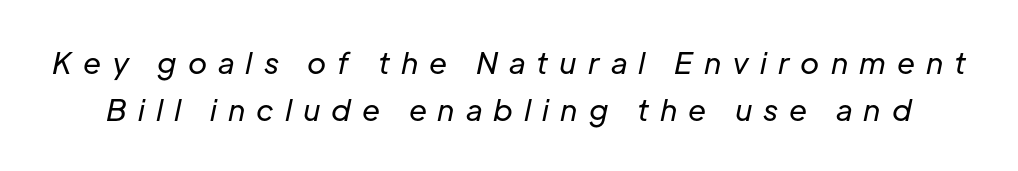
{"italic": "yes", "lean": "right", "slant_degrees": 12, "bold": "no", "weight": "regular", "width": "normal", "stroke_contrast": "low", "x_height": "medium", "monospaced": "no", "underline": "no", "line_spacing": "normal", "line_spacing_ratio": 1.63, "letter_spacing": "wide", "letter_spacing_em": 0.38, "glyph_px": 29}
